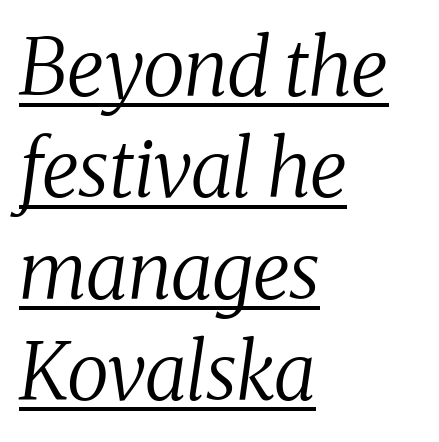
Leading: standard. What decoration does the sample have? An underline. Caption: standard tracking, unaltered. The font is comparable to plain body text, perhaps lighter. Style check: oblique.
